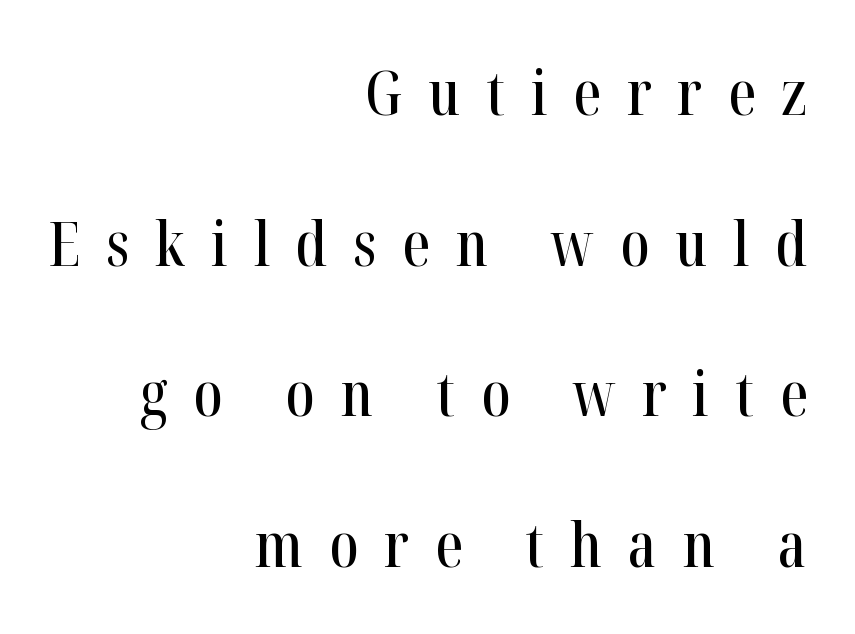
{"serif": "yes", "italic": "no", "width": "condensed", "stroke_contrast": "high", "x_height": "medium", "monospaced": "no", "underline": "no", "align": "right", "line_spacing": "loose", "line_spacing_ratio": 2.43, "letter_spacing": "wide", "letter_spacing_em": 0.42, "glyph_px": 62}
